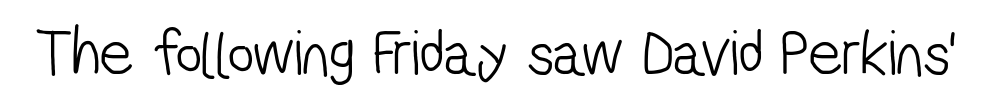
The image shows 65 px light, condensed sans-serif type; set normal letter spacing, not underlined; low stroke contrast and a medium x-height.
